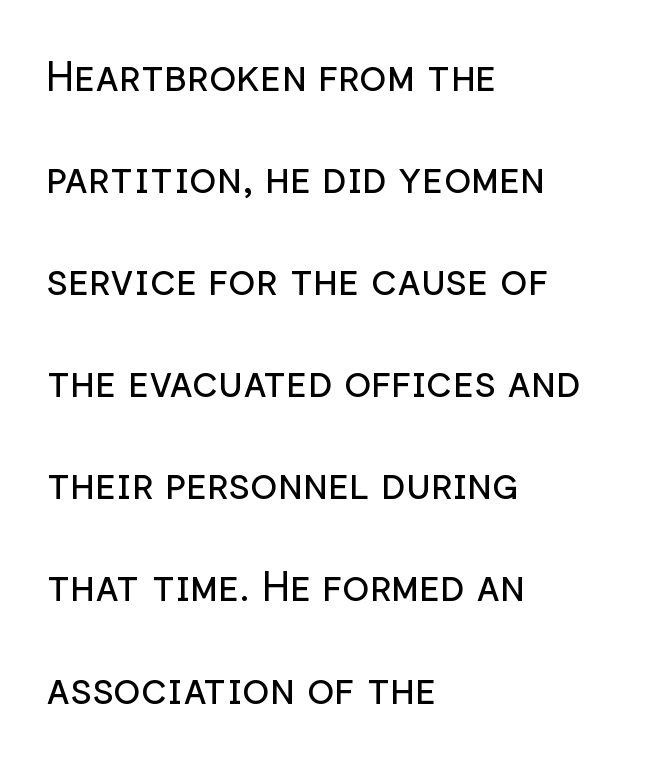
{"serif": "no", "italic": "no", "bold": "no", "weight": "regular", "width": "normal", "stroke_contrast": "low", "x_height": "medium", "monospaced": "no", "underline": "no", "align": "left", "line_spacing": "loose", "line_spacing_ratio": 2.49, "letter_spacing": "normal", "letter_spacing_em": 0.0, "glyph_px": 41}
